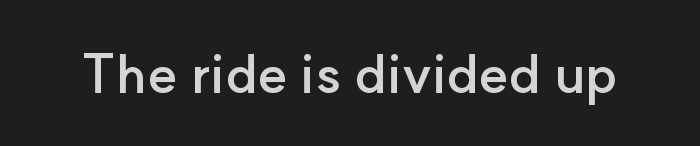
Q: Is the text bold? A: Yes.
Q: Is the text italic (slanted)? A: No, it is upright.
Q: Is the typeface a serif or a sans-serif typeface? A: Sans-serif.
Q: Is the text underlined? A: No.
Q: Is the spacing between letters normal or unusually wide? A: Normal.
Q: Width (condensed, normal, or wide)? A: Normal.
Q: Stroke contrast? A: Low.
Q: x-height? A: Small.
Q: Monospaced? A: No.
